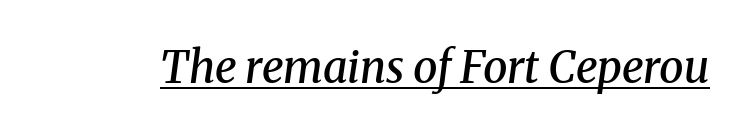
{"serif": "yes", "italic": "yes", "lean": "right", "slant_degrees": 8, "bold": "semi", "weight": "semibold", "width": "normal", "stroke_contrast": "medium", "x_height": "medium", "monospaced": "no", "underline": "yes", "letter_spacing": "normal", "letter_spacing_em": 0.0, "glyph_px": 44}
